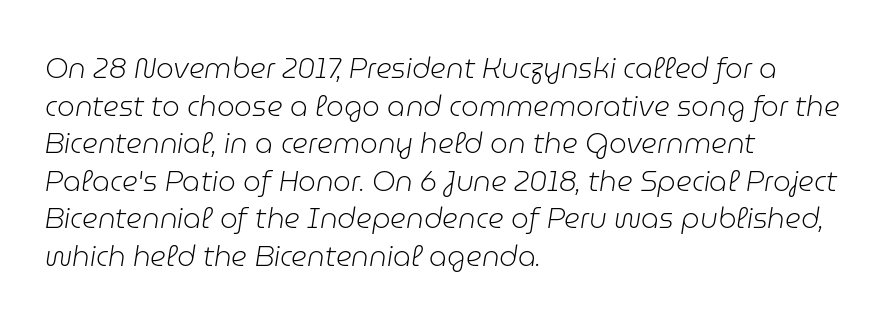
{"italic": "yes", "lean": "right", "slant_degrees": 9, "bold": "no", "weight": "light", "width": "normal", "stroke_contrast": "low", "x_height": "medium", "monospaced": "no", "underline": "no", "align": "left", "line_spacing": "normal", "line_spacing_ratio": 1.34, "letter_spacing": "normal", "letter_spacing_em": 0.0, "glyph_px": 28}
